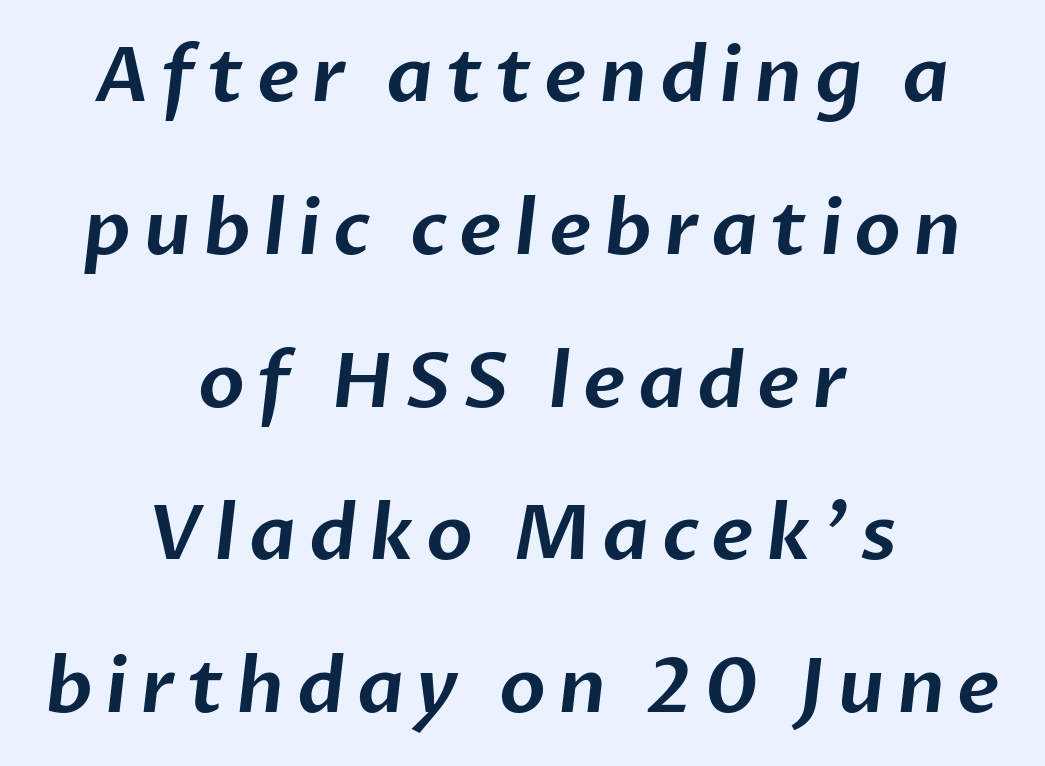
Q: Is the typeface a serif or a sans-serif typeface? A: Sans-serif.
Q: Is the text underlined? A: No.
Q: How is the paragraph aligned? A: Centered.
Q: Is the spacing between lines tight, normal or loose? A: Loose.
Q: Width (condensed, normal, or wide)? A: Normal.
Q: Stroke contrast? A: Low.
Q: x-height? A: Medium.
Q: Monospaced? A: No.
